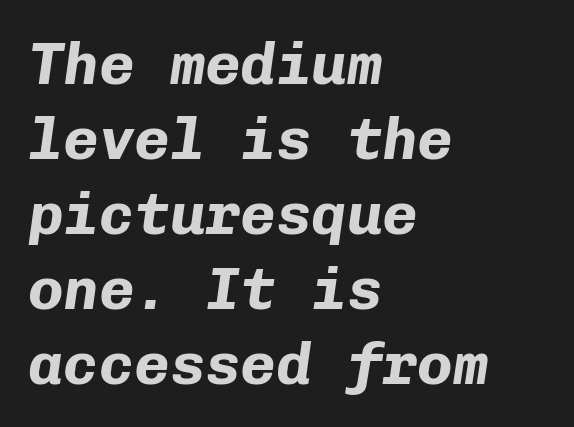
Each word holds together tightly as a unit, with standard inter-letter gaps. Style check: oblique. Quick note: underline off. Where is the straight margin? On the left.
